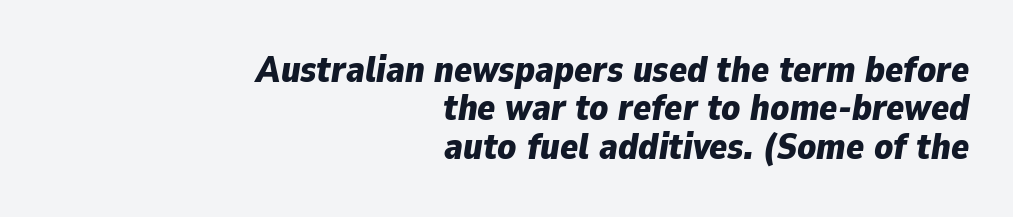
{"italic": "yes", "lean": "right", "slant_degrees": 9, "bold": "yes", "weight": "bold", "width": "normal", "stroke_contrast": "low", "x_height": "medium", "monospaced": "no", "underline": "no", "align": "right", "line_spacing": "tight", "line_spacing_ratio": 1.04, "letter_spacing": "normal", "letter_spacing_em": 0.0, "glyph_px": 37}
